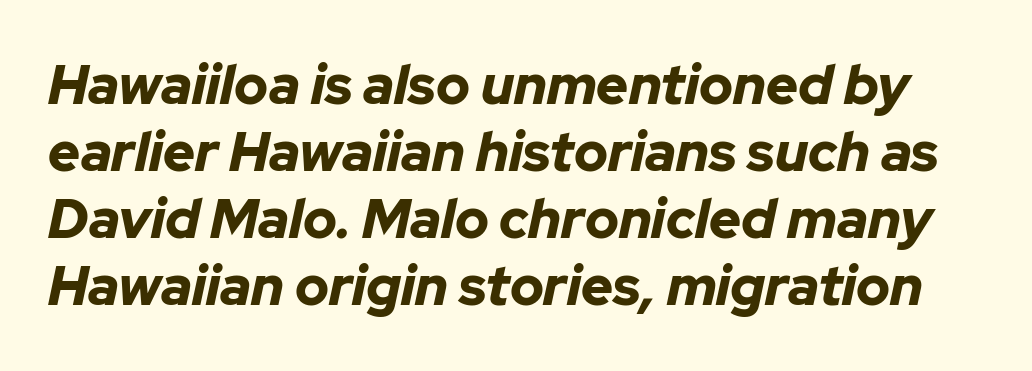
{"italic": "yes", "lean": "right", "slant_degrees": 12, "bold": "yes", "weight": "bold", "width": "normal", "stroke_contrast": "low", "x_height": "medium", "monospaced": "no", "underline": "no", "line_spacing_ratio": 1.22, "letter_spacing": "normal", "letter_spacing_em": 0.0, "glyph_px": 55}
